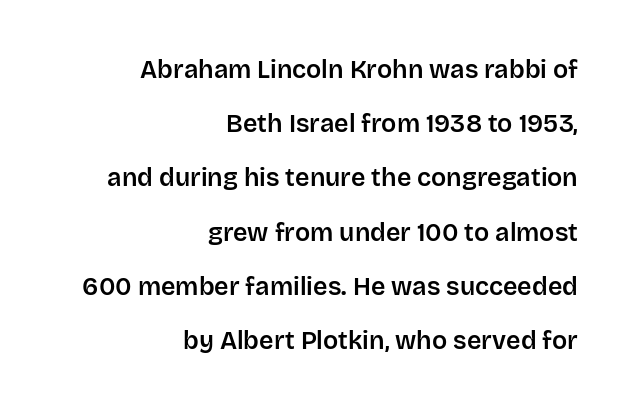
Decoration check: the copy has no underline. The font's upright variant was chosen for this text. If you drew a ruler down the right edge, every line would touch it. Horizontal bands of white between lines are thick stripes. The line texture is even and compact thanks to regular tracking.
